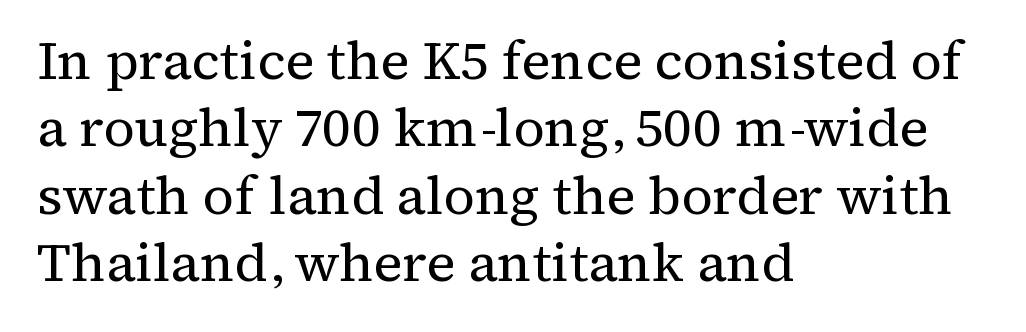
Only glyphs here, with clear space below each row. Proportional: the letters do not fall into vertical columns. The weight tops out at a normal text grade. Ascenders rise straight up at ninety degrees.
